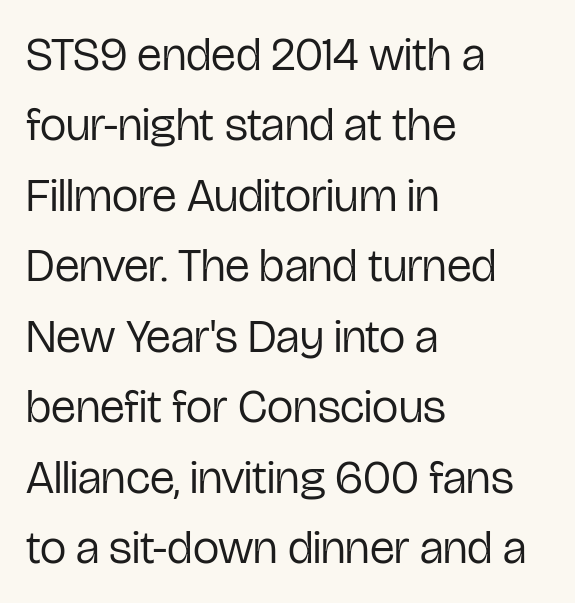
Serif or sans? Sans — the stroke terminals are bare. Note the varied advance widths — an 'i' is clearly narrower than an 'm'. Italic? Not at all — the glyphs are vertical. A clean baseline with only descenders dipping below it. The typesetter chose a ragged-right arrangement here.
